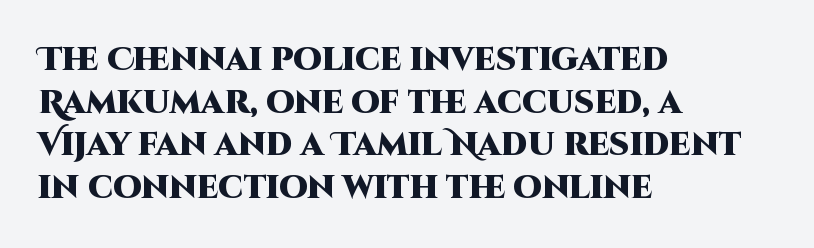
Q: Is the text bold? A: Yes.
Q: Is the text italic (slanted)? A: No, it is upright.
Q: Is the typeface a serif or a sans-serif typeface? A: Sans-serif.
Q: Is the text underlined? A: No.
Q: How is the paragraph aligned? A: Left-aligned.
Q: Is the spacing between letters normal or unusually wide? A: Normal.
Q: Is the spacing between lines tight, normal or loose? A: Normal.
Q: Width (condensed, normal, or wide)? A: Normal.
Q: Stroke contrast? A: High.
Q: x-height? A: Large.
Q: Monospaced? A: No.
